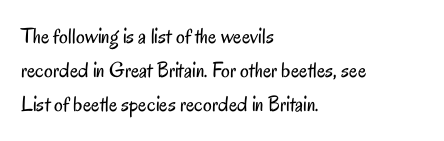
Caption: multi-line text, flush left, ragged right. Rendered with straight, roman letterforms. Beneath every word, the page is bare. Weight: not bold — regular or lighter. Nobody touched the tracking dial on this one. Vertically, the passage feels balanced, rows spaced as you'd expect.
